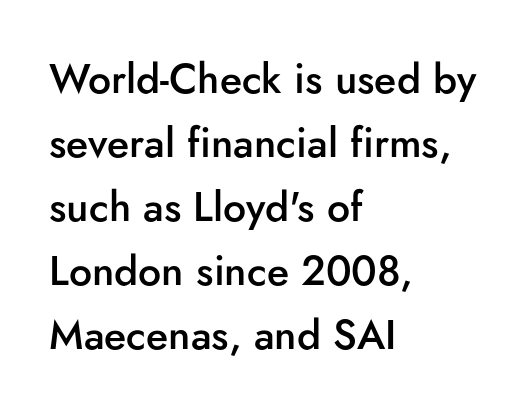
Q: Is the text bold? A: Semi-bold.
Q: Is the text italic (slanted)? A: No, it is upright.
Q: Is the typeface a serif or a sans-serif typeface? A: Sans-serif.
Q: Is the text underlined? A: No.
Q: How is the paragraph aligned? A: Left-aligned.
Q: Is the spacing between letters normal or unusually wide? A: Normal.
Q: Is the spacing between lines tight, normal or loose? A: Normal.
Q: Width (condensed, normal, or wide)? A: Normal.
Q: Stroke contrast? A: Low.
Q: x-height? A: Small.
Q: Monospaced? A: No.
